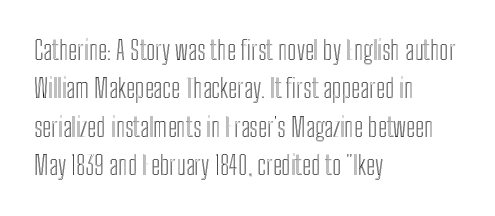
{"italic": "no", "underline": "no", "align": "left", "line_spacing": "normal", "line_spacing_ratio": 1.48, "letter_spacing": "normal", "letter_spacing_em": 0.0, "glyph_px": 26}
